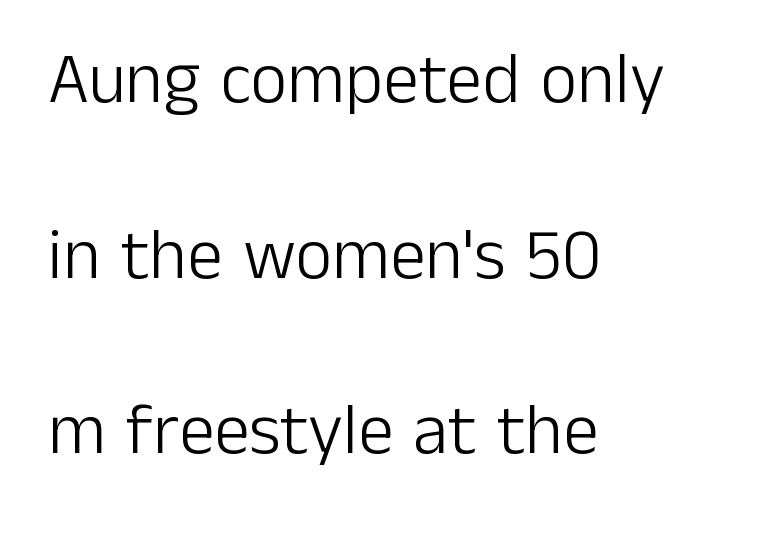
The image shows 72 px light sans-serif type, upright; set left-aligned, loose line spacing (2.44x), normal letter spacing, not underlined; low stroke contrast and a medium x-height.
